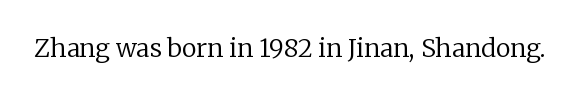
{"italic": "no", "bold": "no", "underline": "no", "letter_spacing": "normal", "letter_spacing_em": 0.0, "glyph_px": 25}
